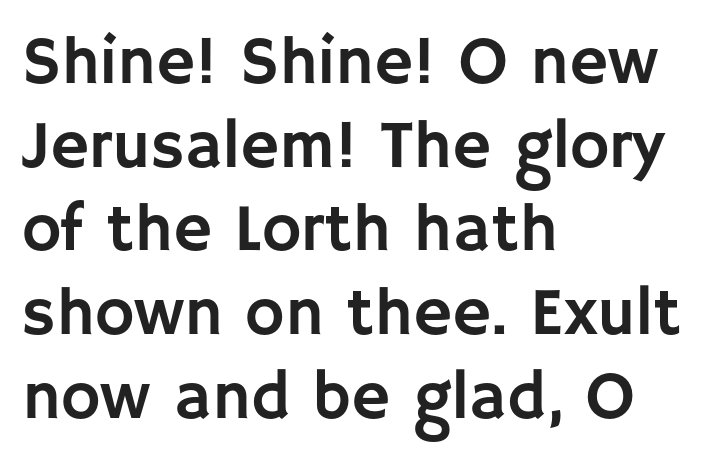
The image shows 67 px sans-serif type, upright; set left-aligned, normal line spacing (1.25x), normal letter spacing, not underlined; low stroke contrast and a large x-height.
